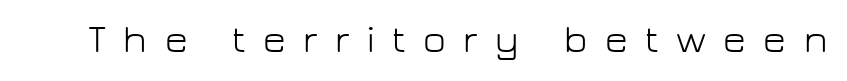
Underline: absent. Stem width sits at or under what a default text font uses. Note the varied advance widths — an 'i' is clearly narrower than an 'm'. Characters remain perfectly vertical along every line.
